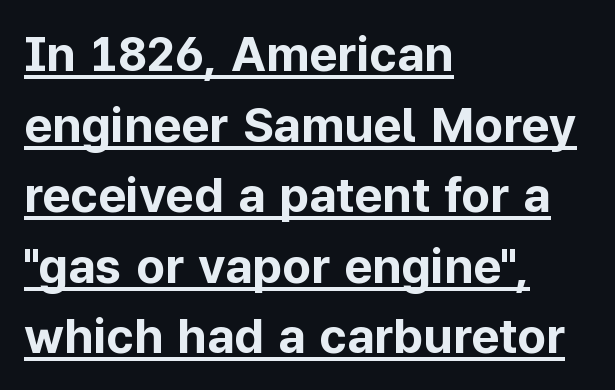
Q: Is the text bold? A: Yes.
Q: Is the text italic (slanted)? A: No, it is upright.
Q: Is the typeface a serif or a sans-serif typeface? A: Sans-serif.
Q: Is the text underlined? A: Yes.
Q: How is the paragraph aligned? A: Left-aligned.
Q: Is the spacing between letters normal or unusually wide? A: Normal.
Q: Is the spacing between lines tight, normal or loose? A: Normal.
Q: Width (condensed, normal, or wide)? A: Normal.
Q: Stroke contrast? A: Low.
Q: x-height? A: Medium.
Q: Monospaced? A: No.
